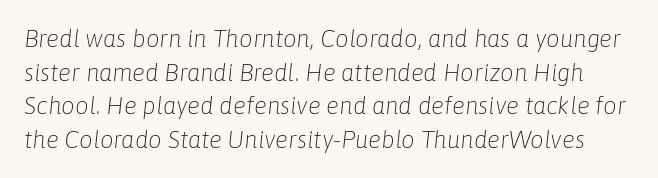
Compared with typical paragraphs, the rows here are spaced about the same. Unbolded letterforms with no extra heft. A typesetter would mark this as italic. Students, note that the glyphs here touch the page at normal intervals. Letters rest on an invisible, unmarked baseline.
